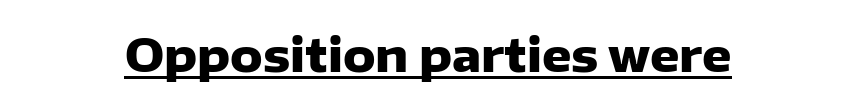
The image shows 46 px heavy sans-serif type, upright; set normal letter spacing, underlined; low stroke contrast and a medium x-height.
